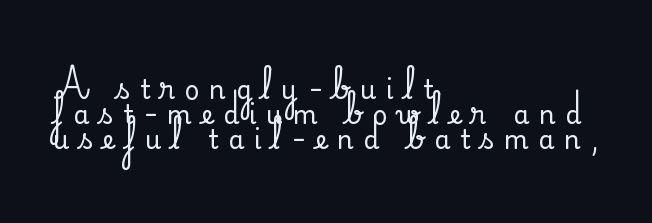
The image shows 26 px text type, upright; set left-aligned, tight line spacing (0.97x), unusually wide letter spacing (+0.37 em), not underlined.
